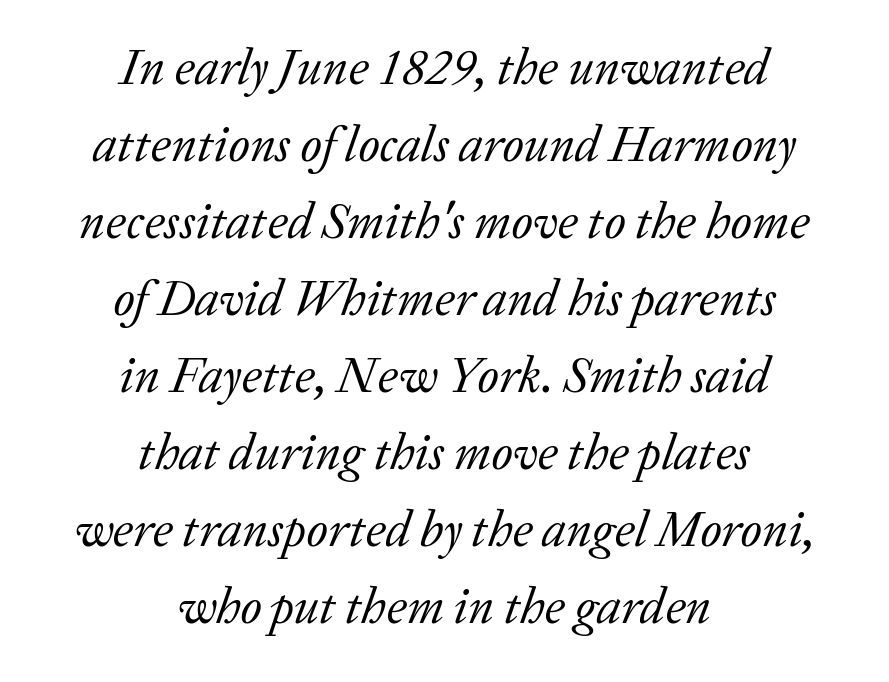
{"serif": "yes", "italic": "yes", "lean": "right", "slant_degrees": 20, "bold": "no", "weight": "regular", "width": "normal", "stroke_contrast": "low", "x_height": "medium", "monospaced": "no", "underline": "no", "align": "center", "line_spacing": "normal", "line_spacing_ratio": 1.54, "letter_spacing": "normal", "letter_spacing_em": 0.0, "glyph_px": 50}
